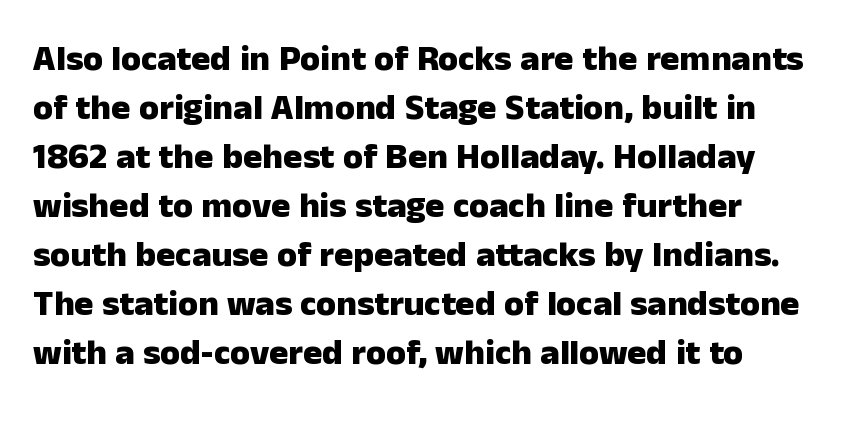
The image shows 36 px heavy sans-serif type, upright; set left-aligned, normal line spacing (1.36x), normal letter spacing, not underlined; low stroke contrast and a medium x-height.
